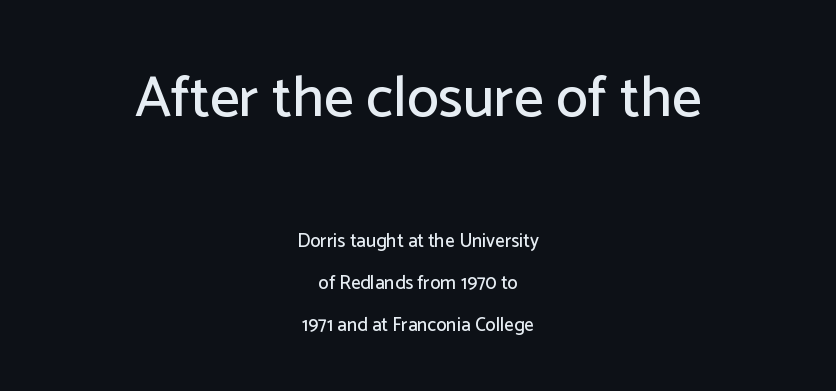
The image shows 58 px sans-serif type, upright; set centered, loose line spacing (2.2x), normal letter spacing, not underlined; the first (top) block is 3.05x larger; low stroke contrast and a medium x-height.
